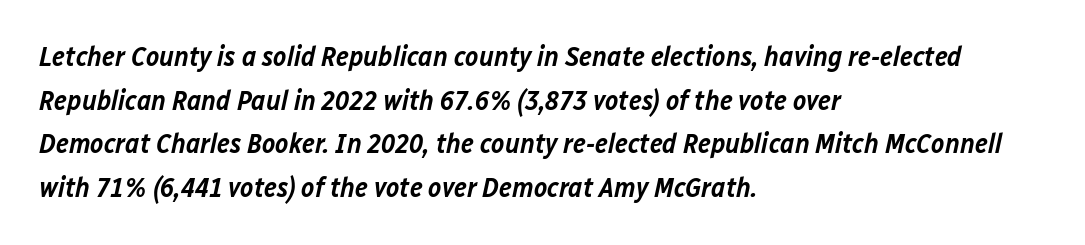
Quick note: interline space is typical. This rendering leaves character spacing at its baseline value. Compared with a centered layout, this one pins lines to the left instead. This sample uses an oblique cut, with every glyph tilted off the vertical. These lines are rendered in a variable-pitch font.
